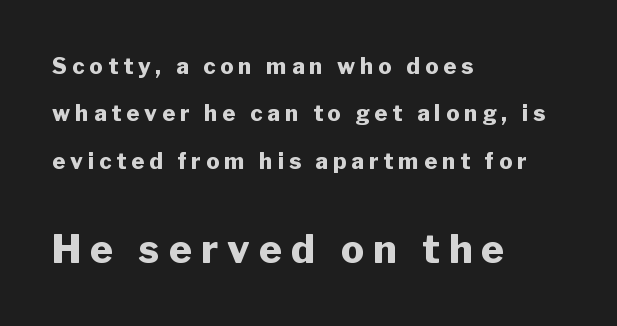
{"serif": "no", "italic": "no", "bold": "yes", "weight": "heavy", "width": "normal", "stroke_contrast": "low", "x_height": "medium", "monospaced": "no", "underline": "no", "align": "left", "line_spacing": "loose", "line_spacing_ratio": 2.15, "letter_spacing": "wide", "letter_spacing_em": 0.23, "larger_block": "second", "size_ratio": 1.77, "glyph_px": 39}
